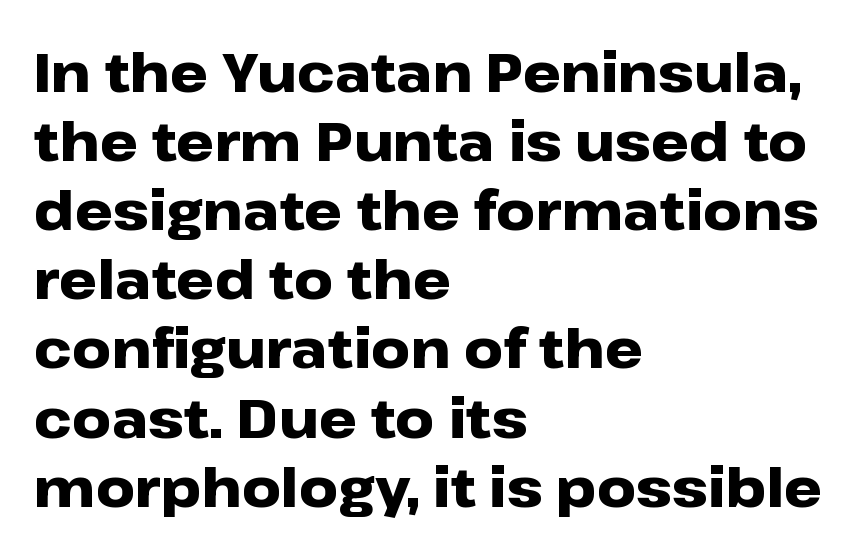
Q: Is the text bold? A: Yes.
Q: Is the text italic (slanted)? A: No, it is upright.
Q: Is the typeface a serif or a sans-serif typeface? A: Sans-serif.
Q: Is the text underlined? A: No.
Q: How is the paragraph aligned? A: Left-aligned.
Q: Is the spacing between letters normal or unusually wide? A: Normal.
Q: Is the spacing between lines tight, normal or loose? A: Normal.
Q: Width (condensed, normal, or wide)? A: Wide.
Q: Stroke contrast? A: Low.
Q: x-height? A: Medium.
Q: Monospaced? A: No.
